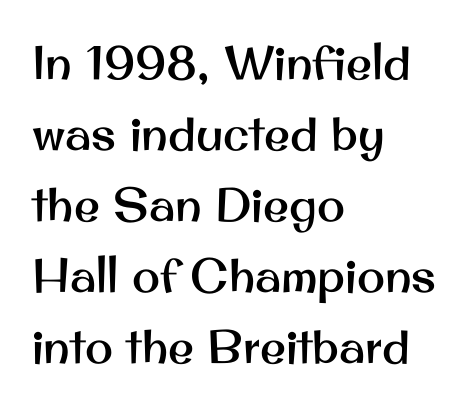
The letters advance in unequal steps, a hallmark of proportional type. A typesetter would call this leading conventional body-copy spacing. Does the copy run flush right? No — it runs flush left. Nope, no serifs anywhere on these letters.
